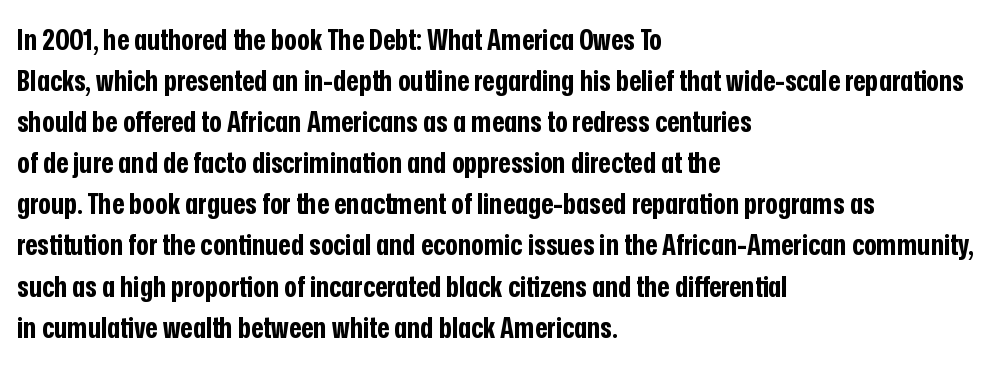
A bare baseline throughout the passage. Left-aligned paragraph, ragged on the right. When letters stand straight like this, we call the style roman or upright. Does the type have serifs? No, each stem ends abruptly. Weight: bold. How are the letters spaced? Ordinarily, with no added tracking.
